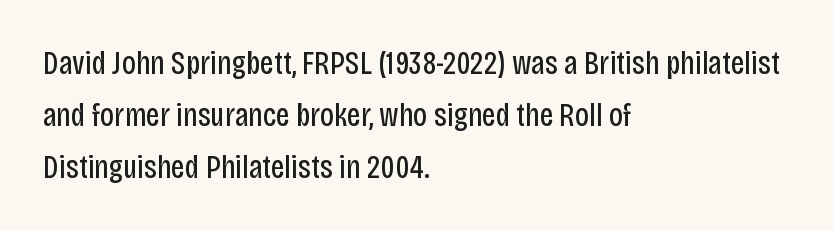
The typeface chosen for these lines omits serifs. What stands out about the letter spacing? Nothing — it is the standard amount. Posture: upright roman. Bold? No — there's no thickening of the strokes. These lines stack with their left ends in a neat column. The space between consecutive lines is moderate.
